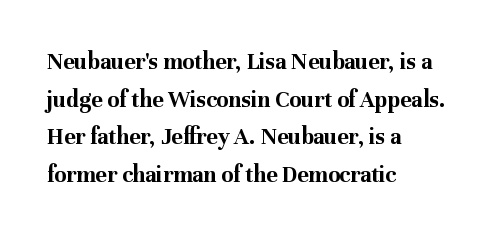
{"italic": "no", "bold": "yes", "underline": "no", "align": "left", "line_spacing": "normal", "line_spacing_ratio": 1.57, "letter_spacing": "normal", "letter_spacing_em": 0.0, "glyph_px": 24}
